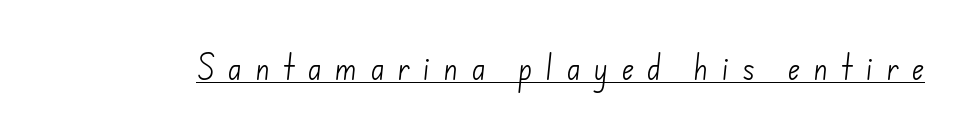
Q: Is the text bold? A: No.
Q: Is the text underlined? A: Yes.
Q: Is the spacing between letters normal or unusually wide? A: Unusually wide.
